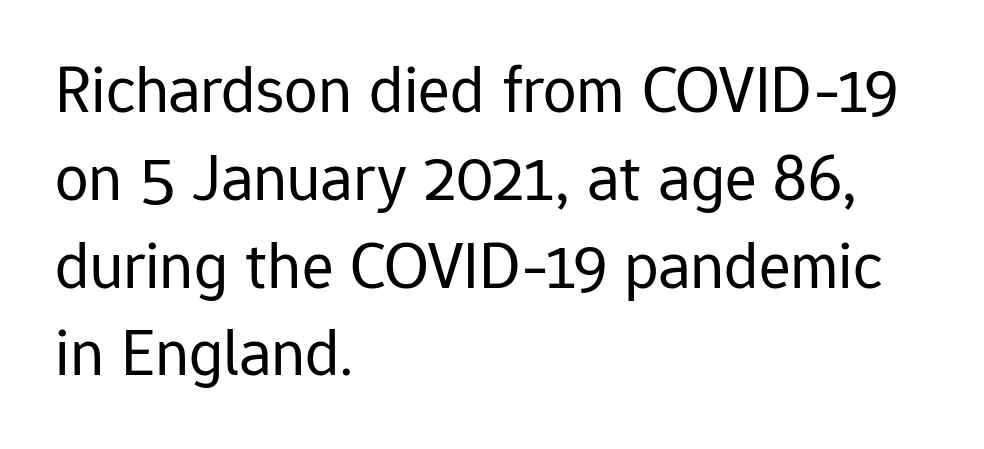
Q: Is the text bold? A: No.
Q: Is the text italic (slanted)? A: No, it is upright.
Q: Is the typeface a serif or a sans-serif typeface? A: Sans-serif.
Q: Is the text underlined? A: No.
Q: How is the paragraph aligned? A: Left-aligned.
Q: Is the spacing between letters normal or unusually wide? A: Normal.
Q: Is the spacing between lines tight, normal or loose? A: Normal.
Q: Width (condensed, normal, or wide)? A: Normal.
Q: Stroke contrast? A: Low.
Q: x-height? A: Medium.
Q: Monospaced? A: No.
